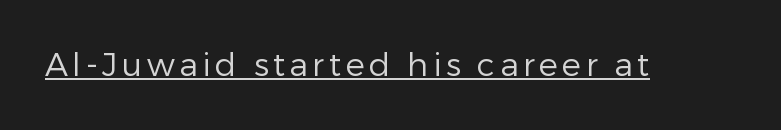
{"serif": "no", "italic": "no", "bold": "no", "weight": "regular", "width": "normal", "stroke_contrast": "low", "x_height": "medium", "monospaced": "no", "underline": "yes", "glyph_px": 32}
